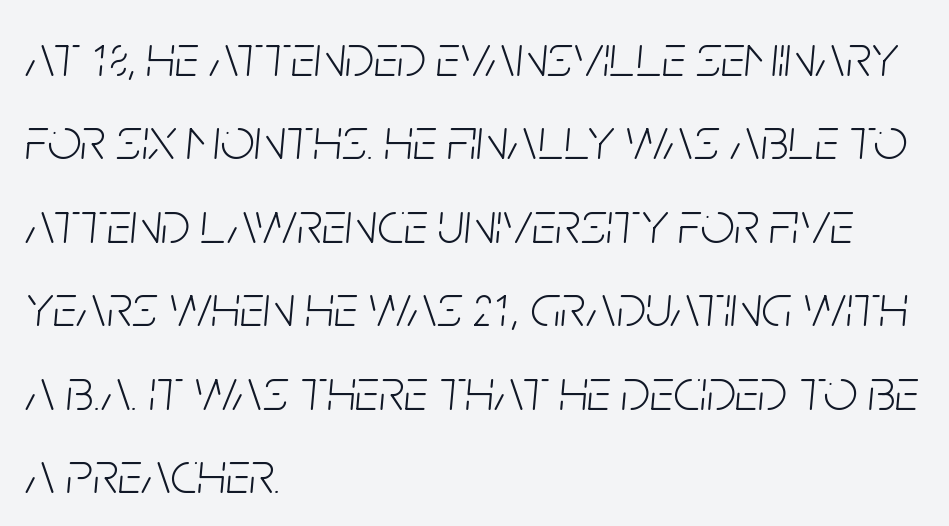
The image shows 60 px light, condensed type, italic (leaning right); set left-aligned, normal line spacing (1.39x), normal letter spacing, not underlined; low stroke contrast and a large x-height.
